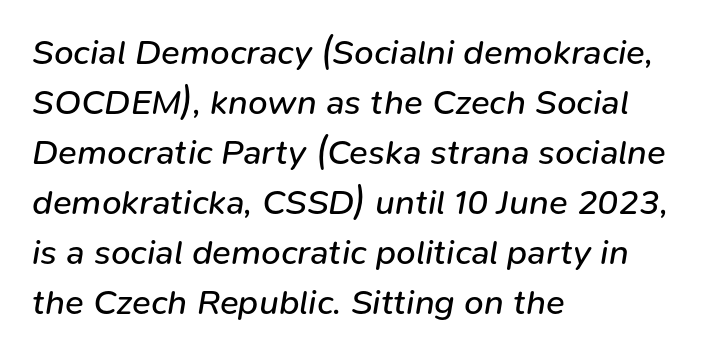
The image shows 35 px regular-weight type, italic (leaning right); set left-aligned, normal line spacing (1.43x), normal letter spacing, not underlined; low stroke contrast and a medium x-height.
